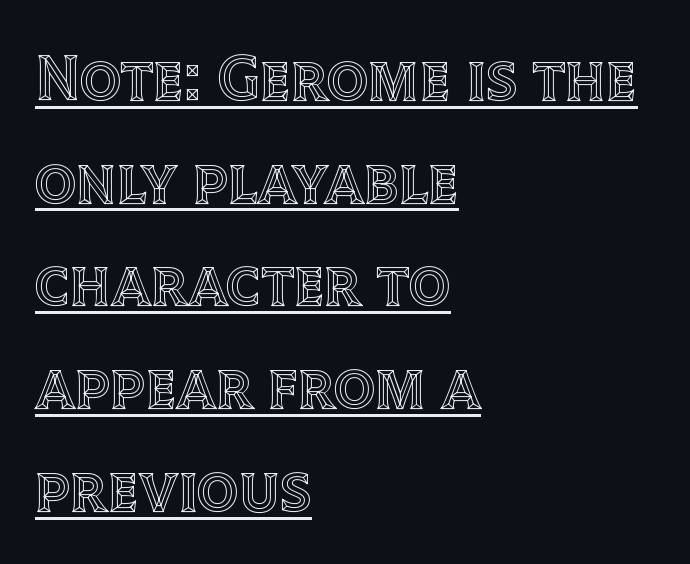
The image shows 65 px text type, upright; set left-aligned, normal line spacing (1.58x), normal letter spacing, underlined; a large x-height.
